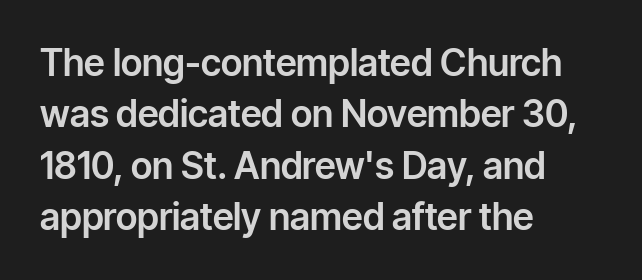
Q: Is the text italic (slanted)? A: No, it is upright.
Q: Is the typeface a serif or a sans-serif typeface? A: Sans-serif.
Q: Is the text underlined? A: No.
Q: How is the paragraph aligned? A: Left-aligned.
Q: Is the spacing between letters normal or unusually wide? A: Normal.
Q: Is the spacing between lines tight, normal or loose? A: Normal.
Q: Width (condensed, normal, or wide)? A: Normal.
Q: Stroke contrast? A: Low.
Q: x-height? A: Medium.
Q: Monospaced? A: No.
